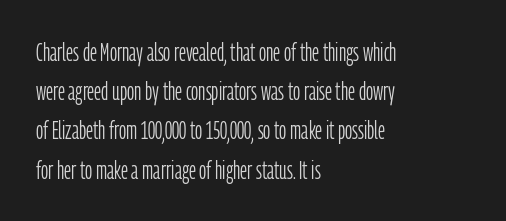
Is this a heavy cut? Hardly; it is regular or lighter. In CSS terms this would be text-align: left. Words appear dense and cohesive because spacing is normal. The gap between lines stays unmarked. Reading down the column, the eye jumps a familiar distance to each next line. This is roman type, the default non-slanted kind.
